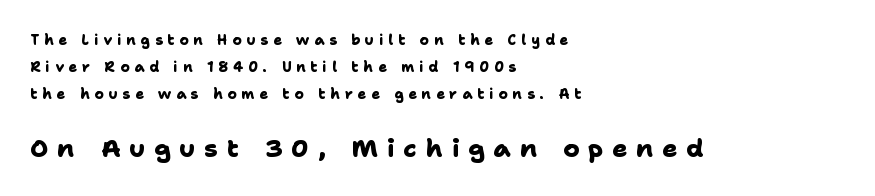
{"bold": "yes", "underline": "no", "align": "left", "line_spacing": "loose", "line_spacing_ratio": 1.94, "letter_spacing": "wide", "letter_spacing_em": 0.35, "larger_block": "second", "size_ratio": 1.79, "glyph_px": 25}
